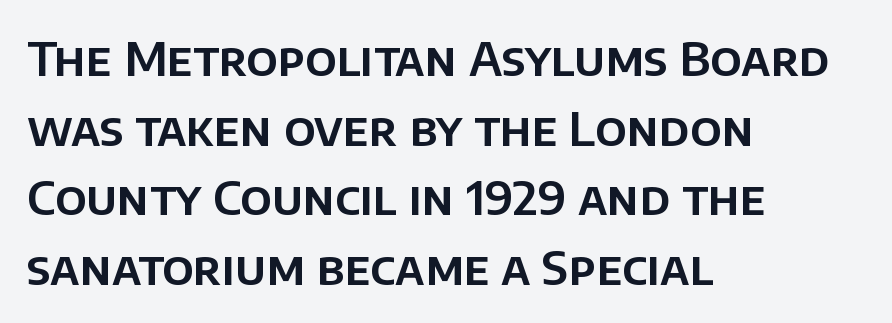
The image shows 47 px sans-serif type, upright; set left-aligned, normal line spacing (1.48x), normal letter spacing, not underlined; low stroke contrast and a large x-height.
